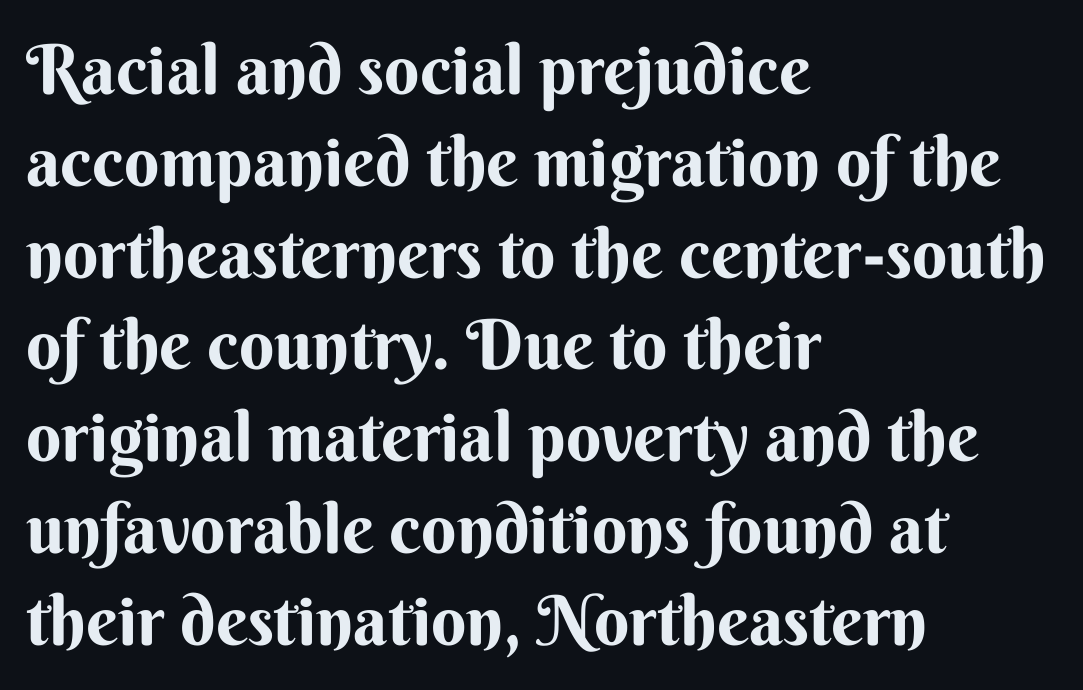
{"serif": "no", "italic": "no", "width": "normal", "stroke_contrast": "medium", "x_height": "small", "monospaced": "no", "underline": "no", "align": "left", "line_spacing": "normal", "line_spacing_ratio": 1.33, "letter_spacing": "normal", "letter_spacing_em": 0.0, "glyph_px": 69}
